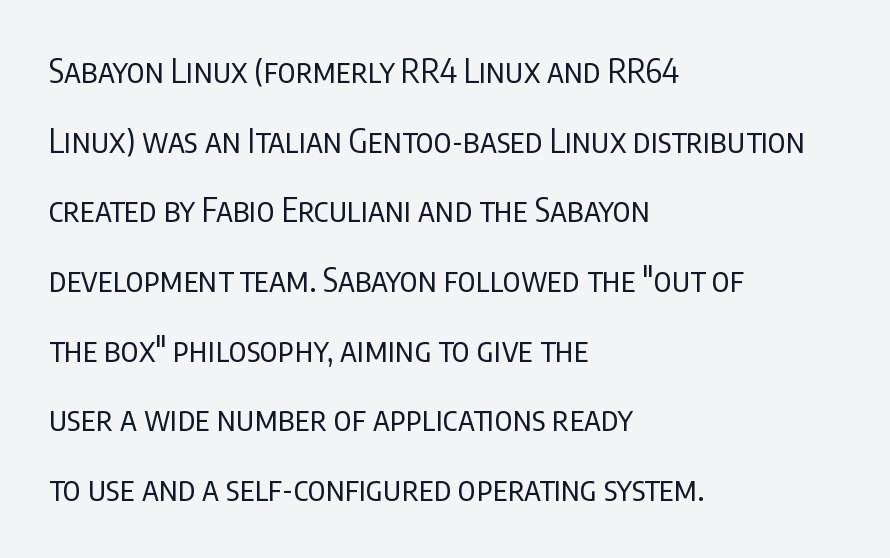
Q: Is the text bold? A: No.
Q: Is the text italic (slanted)? A: No, it is upright.
Q: Is the typeface a serif or a sans-serif typeface? A: Sans-serif.
Q: Is the text underlined? A: No.
Q: How is the paragraph aligned? A: Left-aligned.
Q: Is the spacing between letters normal or unusually wide? A: Normal.
Q: Is the spacing between lines tight, normal or loose? A: Loose.
Q: Width (condensed, normal, or wide)? A: Condensed.
Q: Stroke contrast? A: Low.
Q: x-height? A: Large.
Q: Monospaced? A: No.
